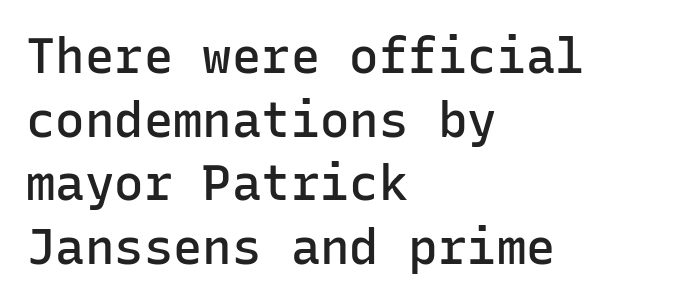
Stems and bowls a touch heavier than normal — semibold. Left-aligned paragraph, ragged on the right. Summary of vertical rhythm: regular, with standard interline spacing. A clean baseline with only descenders dipping below it. Quick note: not italic, upright.
